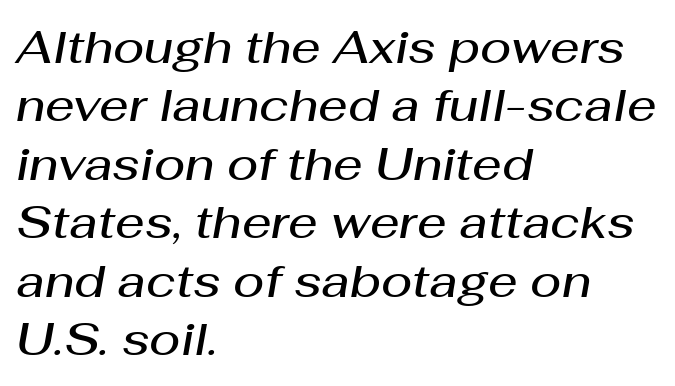
Q: Is the text bold? A: Semi-bold.
Q: Is the text italic (slanted)? A: Yes, it leans right by about 10 degrees.
Q: Is the text underlined? A: No.
Q: How is the paragraph aligned? A: Left-aligned.
Q: Is the spacing between letters normal or unusually wide? A: Normal.
Q: Is the spacing between lines tight, normal or loose? A: Normal.
Q: Width (condensed, normal, or wide)? A: Normal.
Q: Stroke contrast? A: Medium.
Q: x-height? A: Medium.
Q: Monospaced? A: No.
